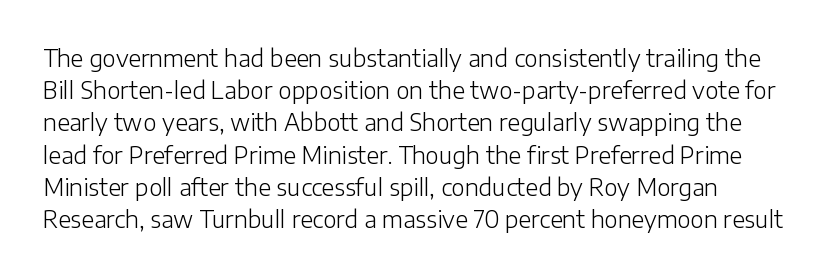
Ascenders rise straight up at ninety degrees. Glyph-to-glyph distance matches everyday printed text. If you measured baseline to baseline, you'd find a middling distance. This is not heavy type; no bold has been used.
